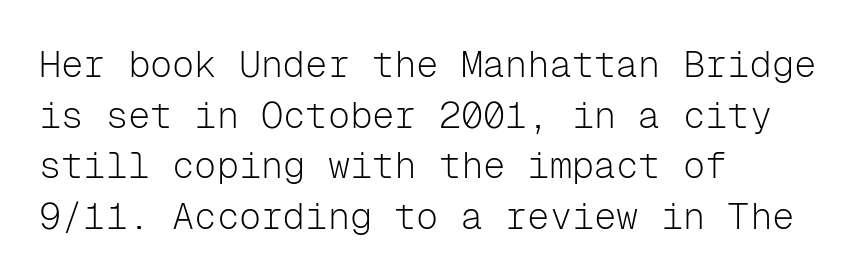
Letters rest on an invisible, unmarked baseline. Note the uniform advance width — an 'i' takes as much space as an 'm'. A typesetter would label this face a sans. No extra tracking has been applied to these lines. Think standard paragraph weight, or any step lighter than that.
